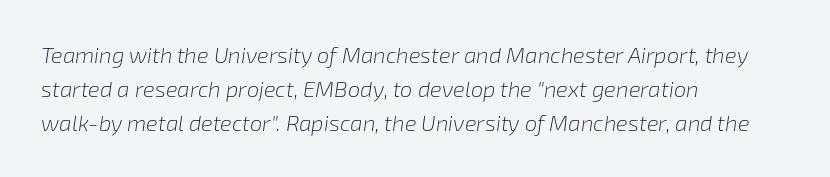
Q: Is the text bold? A: No.
Q: Is the text italic (slanted)? A: Yes, it leans right by about 8 degrees.
Q: Is the text underlined? A: No.
Q: How is the paragraph aligned? A: Left-aligned.
Q: Is the spacing between letters normal or unusually wide? A: Normal.
Q: Is the spacing between lines tight, normal or loose? A: Normal.
